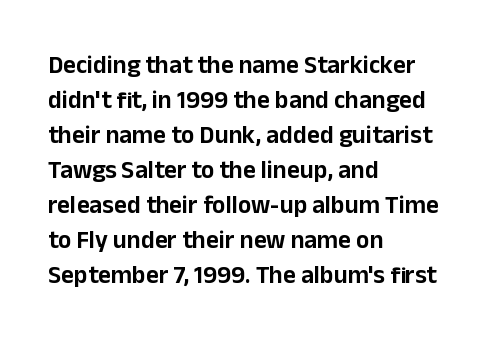
The rendering uses a moderate line-height, typical for paragraphs. A typesetter would call this zero additional tracking. Teacher's note: observe the even left margin — that is flush-left alignment. The string is rendered with underlining switched off. Posture: straight, roman, zero tilt.
